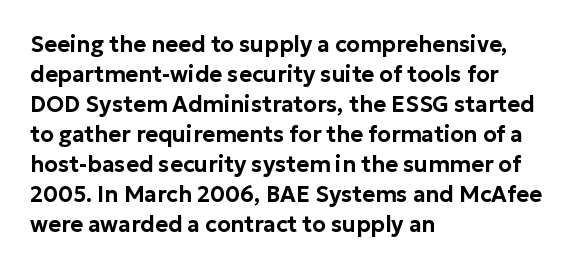
Decoration check: the copy has no underline. A roman cut, with each character standing at attention. The line-height multiplier appears to be the usual default. In CSS terms this would be text-align: left. Words appear dense and cohesive because spacing is normal.
